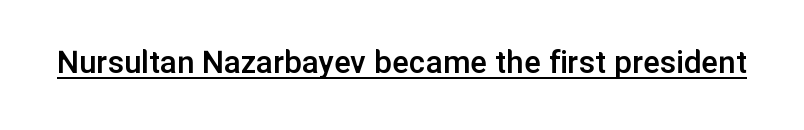
The specimen reads as upright at a glance. The horizontal fit of the characters is conventional and even. Note the varied advance widths — an 'i' is clearly narrower than an 'm'. To sum up the face: it is a sans, with no serifs. The face used here is a semibold: visibly heavier than regular, lighter than bold.
